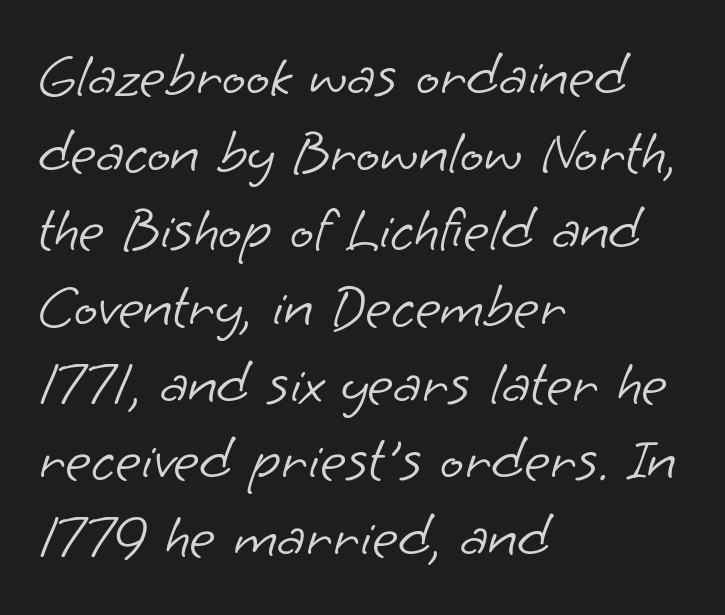
{"serif": "no", "bold": "no", "weight": "light", "width": "normal", "stroke_contrast": "low", "x_height": "small", "monospaced": "no", "underline": "no", "align": "left", "line_spacing_ratio": 1.24, "letter_spacing": "normal", "letter_spacing_em": 0.0, "glyph_px": 62}
